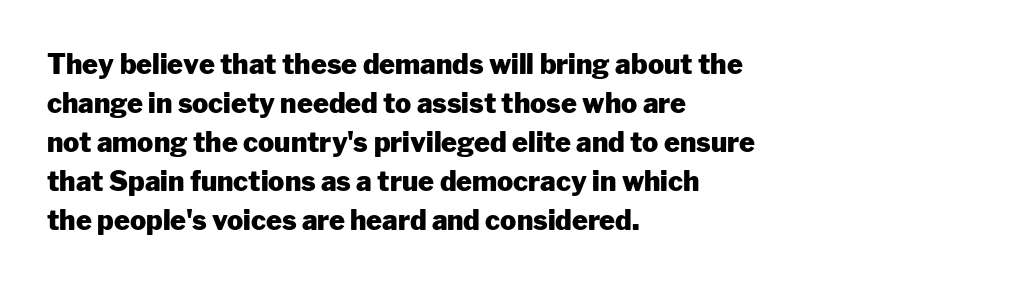
Q: Is the text bold? A: Yes.
Q: Is the text italic (slanted)? A: No, it is upright.
Q: Is the text underlined? A: No.
Q: How is the paragraph aligned? A: Left-aligned.
Q: Is the spacing between letters normal or unusually wide? A: Normal.
Q: Is the spacing between lines tight, normal or loose? A: Normal.
